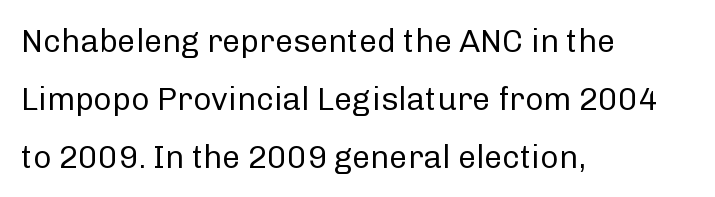
Q: Is the text bold? A: No.
Q: Is the text italic (slanted)? A: No, it is upright.
Q: Is the typeface a serif or a sans-serif typeface? A: Sans-serif.
Q: Is the text underlined? A: No.
Q: How is the paragraph aligned? A: Left-aligned.
Q: Is the spacing between letters normal or unusually wide? A: Normal.
Q: Width (condensed, normal, or wide)? A: Normal.
Q: Stroke contrast? A: Low.
Q: x-height? A: Medium.
Q: Monospaced? A: No.
